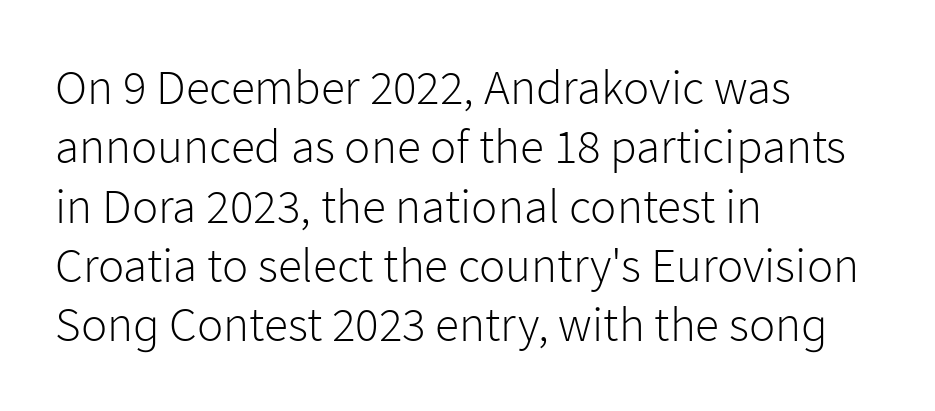
Q: Is the text bold? A: No.
Q: Is the text italic (slanted)? A: No, it is upright.
Q: Is the typeface a serif or a sans-serif typeface? A: Sans-serif.
Q: Is the text underlined? A: No.
Q: How is the paragraph aligned? A: Left-aligned.
Q: Is the spacing between letters normal or unusually wide? A: Normal.
Q: Width (condensed, normal, or wide)? A: Normal.
Q: Stroke contrast? A: Low.
Q: x-height? A: Medium.
Q: Monospaced? A: No.
